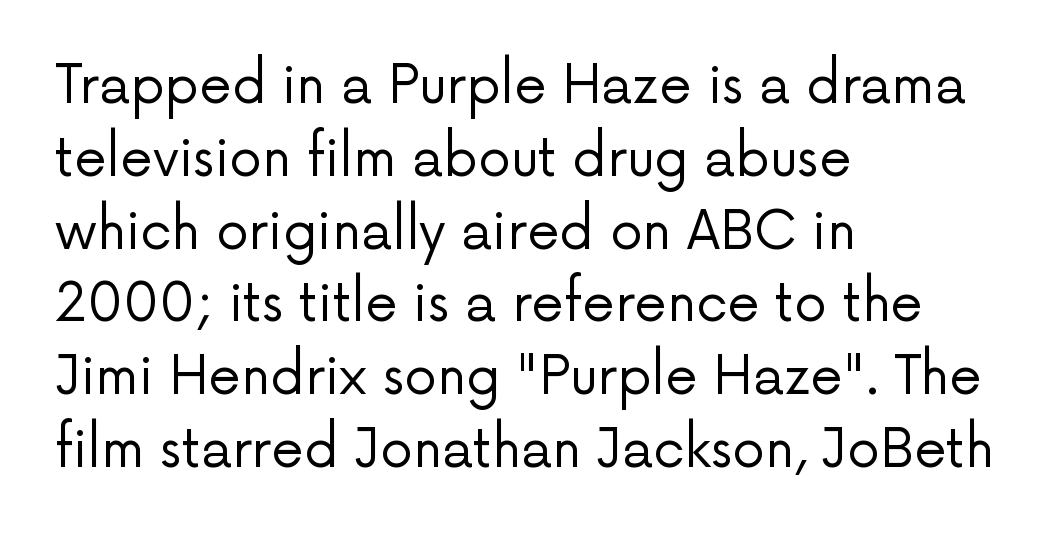
The image shows 52 px regular-weight sans-serif type, upright; set left-aligned, normal line spacing (1.4x), normal letter spacing, not underlined; low stroke contrast and a medium x-height.
